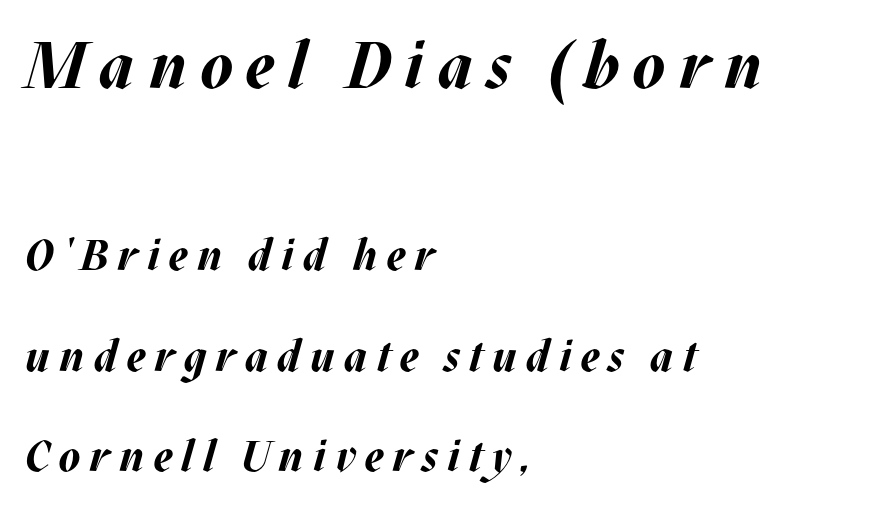
{"italic": "yes", "lean": "right", "slant_degrees": 17, "bold": "yes", "weight": "bold", "width": "normal", "stroke_contrast": "medium", "x_height": "large", "monospaced": "no", "underline": "no", "align": "left", "line_spacing": "loose", "line_spacing_ratio": 2.33, "letter_spacing": "wide", "letter_spacing_em": 0.21, "larger_block": "first", "size_ratio": 1.51, "glyph_px": 65}
